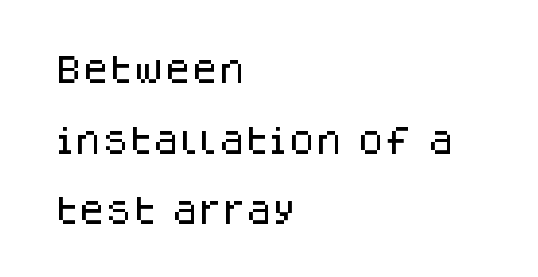
{"serif": "no", "italic": "no", "width": "normal", "stroke_contrast": "low", "x_height": "large", "monospaced": "no", "underline": "no", "align": "left", "line_spacing": "loose", "line_spacing_ratio": 2.28, "letter_spacing": "normal", "letter_spacing_em": 0.0, "glyph_px": 31}
